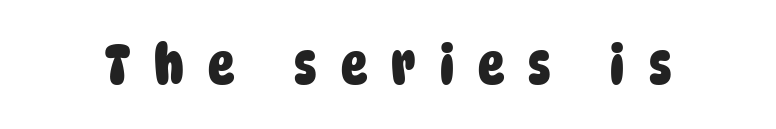
{"serif": "no", "bold": "yes", "weight": "heavy", "width": "condensed", "stroke_contrast": "low", "x_height": "large", "monospaced": "no", "underline": "no", "letter_spacing": "wide", "letter_spacing_em": 0.44, "glyph_px": 55}
